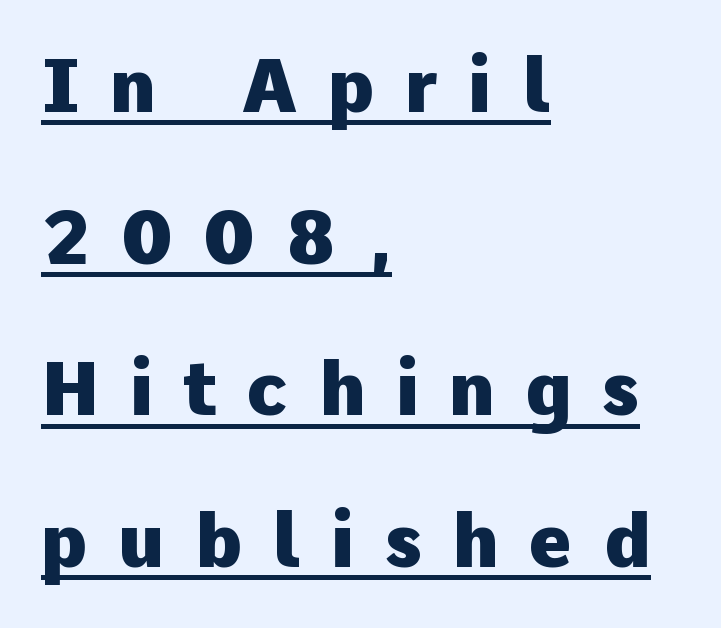
The horizontal fit of the characters is loose and conspicuously gappy. This rendering employs a face without finishing strokes, i.e., a sans-serif. Quick note: interline space is abundant. The face used here has the dense, thick strokes of a bold.
